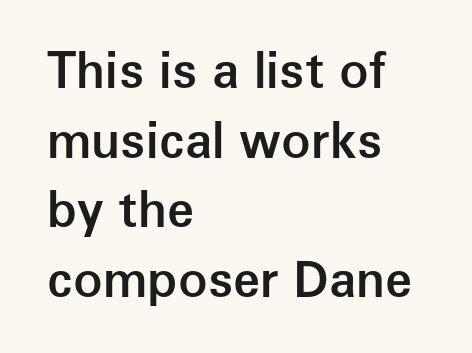
Q: Is the text bold? A: Semi-bold.
Q: Is the text italic (slanted)? A: No, it is upright.
Q: Is the typeface a serif or a sans-serif typeface? A: Sans-serif.
Q: Is the text underlined? A: No.
Q: How is the paragraph aligned? A: Left-aligned.
Q: Is the spacing between letters normal or unusually wide? A: Normal.
Q: Is the spacing between lines tight, normal or loose? A: Normal.
Q: Width (condensed, normal, or wide)? A: Normal.
Q: Stroke contrast? A: Low.
Q: x-height? A: Medium.
Q: Monospaced? A: No.
